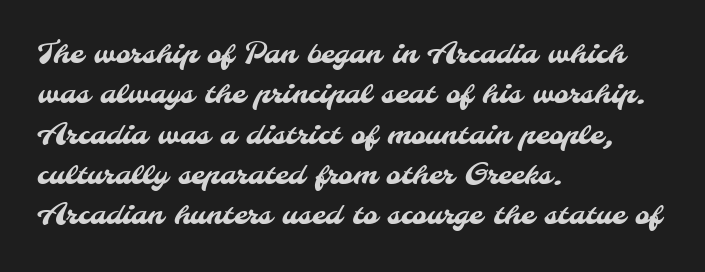
{"serif": "no", "width": "normal", "stroke_contrast": "medium", "x_height": "small", "monospaced": "no", "underline": "no", "align": "left", "line_spacing": "normal", "line_spacing_ratio": 1.44, "letter_spacing": "normal", "letter_spacing_em": 0.0, "glyph_px": 28}
